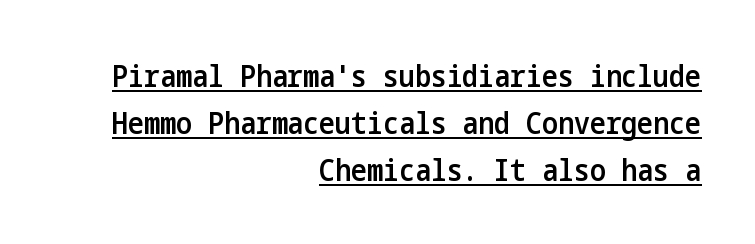
This is the in-between weight designers call semibold or demi. Underlining? Definitely there. The designer left line spacing at the default. The text was rendered using a sans face with plain stroke endings. The type sits square on the baseline with zero lean.
